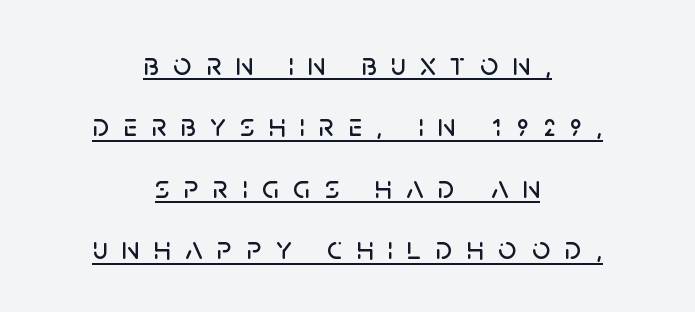
{"serif": "no", "italic": "no", "width": "normal", "stroke_contrast": "low", "x_height": "large", "monospaced": "no", "underline": "yes", "align": "center", "line_spacing": "loose", "line_spacing_ratio": 1.92, "letter_spacing": "wide", "letter_spacing_em": 0.45, "glyph_px": 32}
